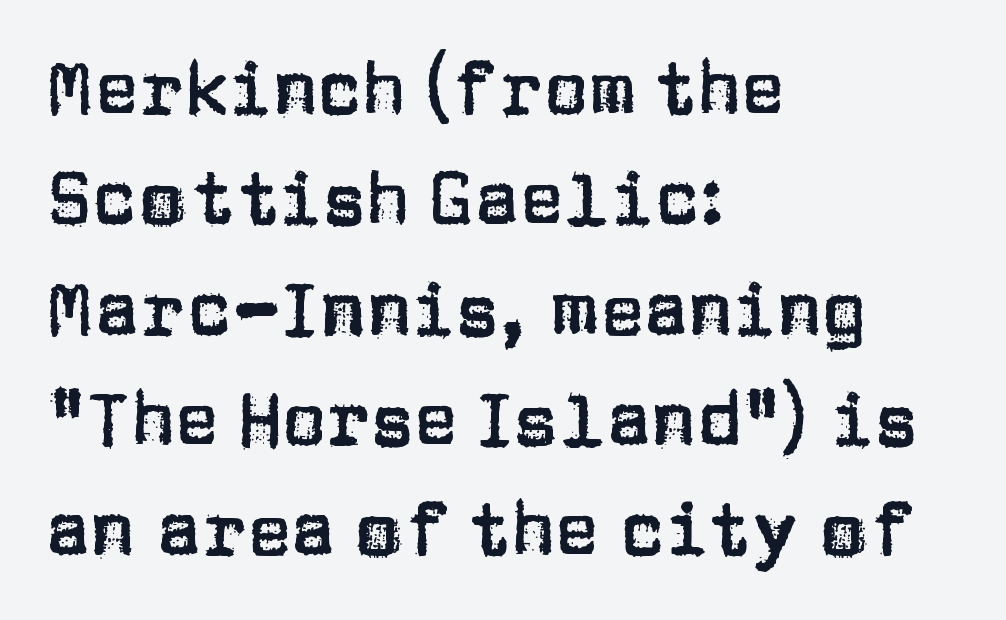
Lines of text with bare space underneath. Characters remain perfectly vertical along every line. This sample has the flowing, uneven cadence of proportional lettering. Reading down the block, your eye returns to a fixed left position each line. Note: no serifs on the glyphs.
